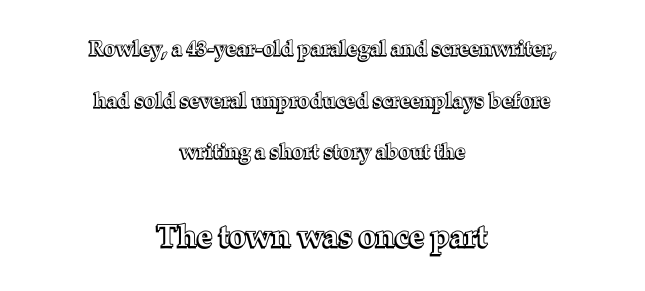
The image shows 31 px text type, upright; set centered, loose line spacing (2.46x), normal letter spacing, not underlined; the second (bottom) block is 1.48x larger; a medium x-height.
